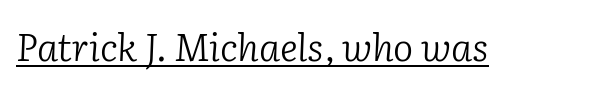
Q: Is the text bold? A: No.
Q: Is the text italic (slanted)? A: Yes, it leans right by about 2 degrees.
Q: Is the typeface a serif or a sans-serif typeface? A: Serif.
Q: Is the text underlined? A: Yes.
Q: Is the spacing between letters normal or unusually wide? A: Normal.
Q: Width (condensed, normal, or wide)? A: Normal.
Q: Stroke contrast? A: Low.
Q: x-height? A: Medium.
Q: Monospaced? A: No.
